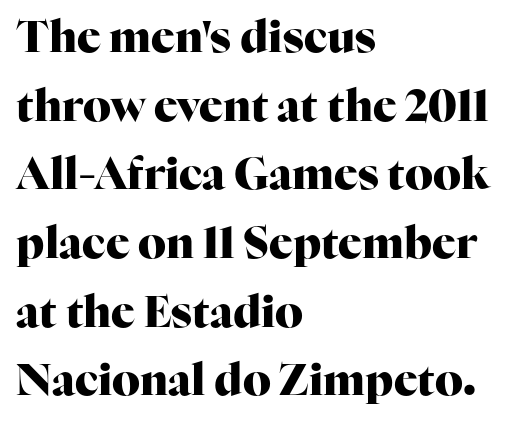
The image shows 44 px heavy serif type, upright; set left-aligned, normal line spacing (1.56x), normal letter spacing, not underlined; high stroke contrast and a medium x-height.
